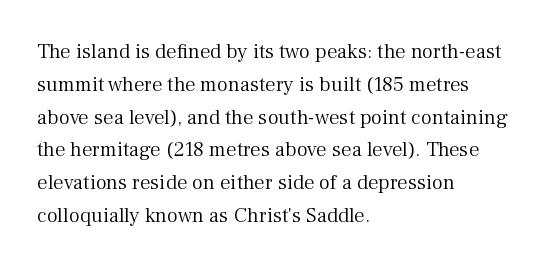
Upright lettering throughout. The rows are spaced the way most documents space them. These lines stack with their left ends in a neat column. The space beneath each line is pristine and unruled. This sample uses plain, unmodified letter spacing. Stem width sits at or under what a default text font uses.
